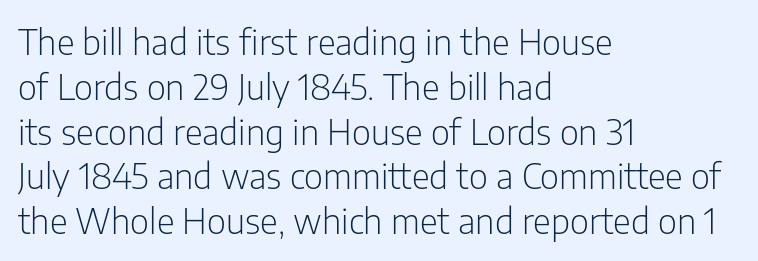
Q: Is the text bold? A: No.
Q: Is the text italic (slanted)? A: No, it is upright.
Q: Is the typeface a serif or a sans-serif typeface? A: Sans-serif.
Q: Is the text underlined? A: No.
Q: How is the paragraph aligned? A: Left-aligned.
Q: Is the spacing between letters normal or unusually wide? A: Normal.
Q: Is the spacing between lines tight, normal or loose? A: Normal.
Q: Width (condensed, normal, or wide)? A: Condensed.
Q: Stroke contrast? A: Low.
Q: x-height? A: Medium.
Q: Monospaced? A: No.
